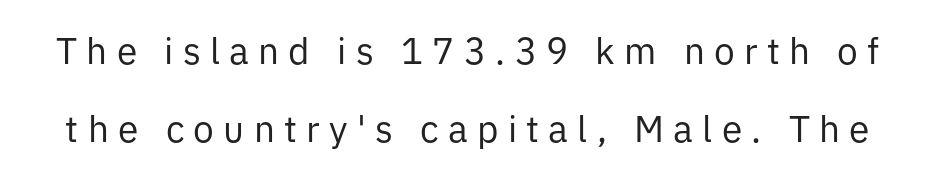
The typesetting does not lean heavy: it is not bold. Tracking value appears strongly positive — letters spread wide. Glance below the letters and you will spot only blank space. This is the regular roman posture of the typeface.
